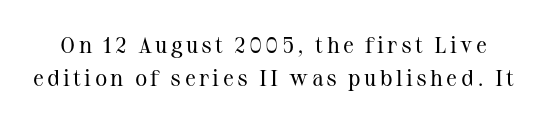
The image shows 23 px text type, upright; set normal line spacing (1.44x), not underlined.
